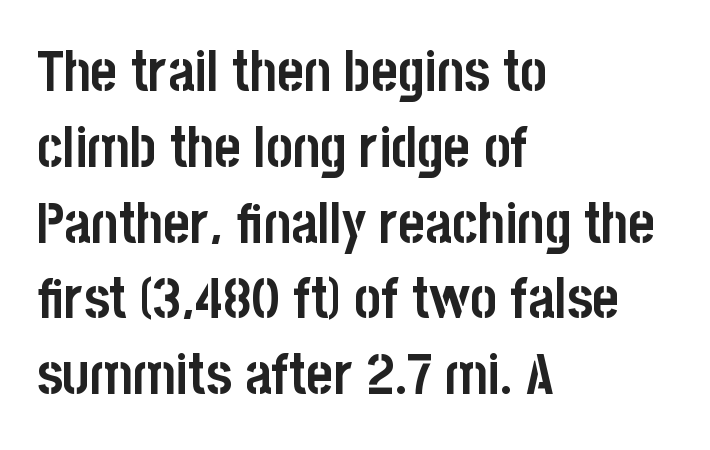
Q: Is the text bold? A: Yes.
Q: Is the text italic (slanted)? A: No, it is upright.
Q: Is the typeface a serif or a sans-serif typeface? A: Sans-serif.
Q: Is the text underlined? A: No.
Q: How is the paragraph aligned? A: Left-aligned.
Q: Is the spacing between letters normal or unusually wide? A: Normal.
Q: Is the spacing between lines tight, normal or loose? A: Normal.
Q: Width (condensed, normal, or wide)? A: Condensed.
Q: Stroke contrast? A: Low.
Q: x-height? A: Large.
Q: Monospaced? A: No.
